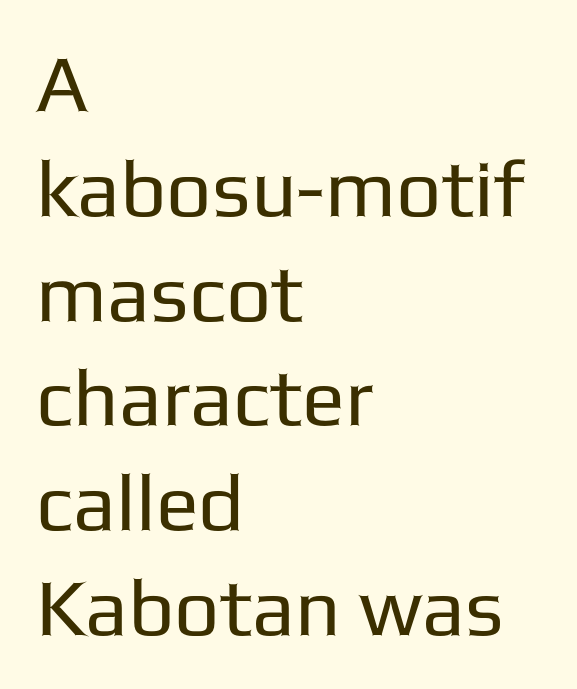
Q: Is the text bold? A: No.
Q: Is the text italic (slanted)? A: No, it is upright.
Q: Is the typeface a serif or a sans-serif typeface? A: Sans-serif.
Q: Is the text underlined? A: No.
Q: How is the paragraph aligned? A: Left-aligned.
Q: Is the spacing between letters normal or unusually wide? A: Normal.
Q: Is the spacing between lines tight, normal or loose? A: Normal.
Q: Width (condensed, normal, or wide)? A: Normal.
Q: Stroke contrast? A: Low.
Q: x-height? A: Medium.
Q: Monospaced? A: No.
